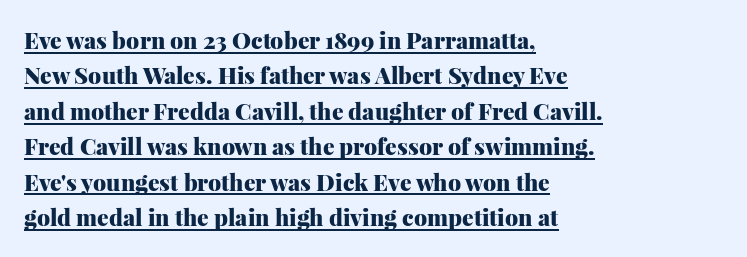
{"italic": "no", "bold": "yes", "underline": "yes", "align": "left", "line_spacing": "normal", "line_spacing_ratio": 1.54, "letter_spacing": "normal", "letter_spacing_em": 0.0, "glyph_px": 23}
